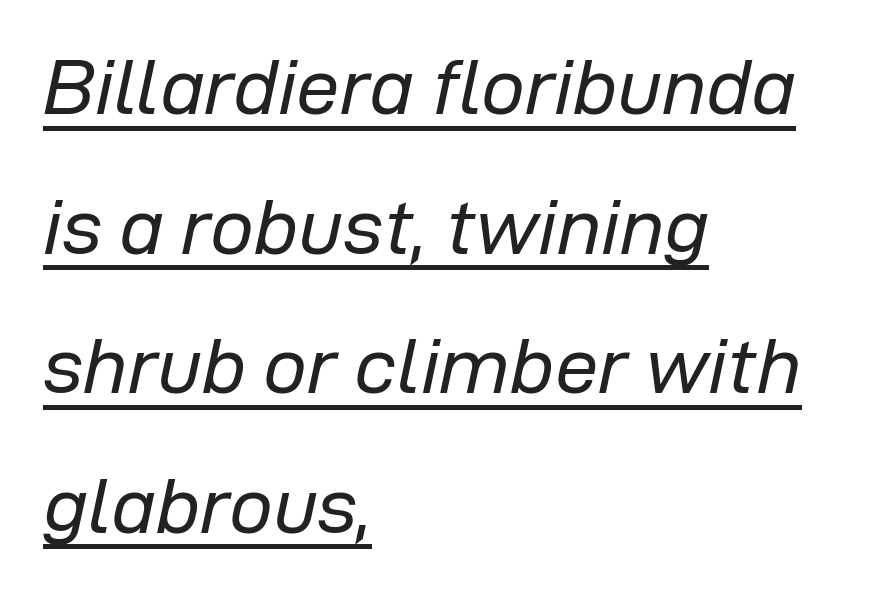
Ink coverage per letter is moderate at most. Which margin do the lines hug? The left one — the right edge is uneven. Each letter keeps its own natural width here, so spacing adapts to shape. An italicized treatment has been applied to the whole sample.
